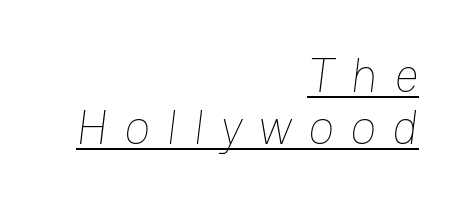
Q: Is the text bold? A: No.
Q: Is the text underlined? A: Yes.
Q: How is the paragraph aligned? A: Right-aligned.
Q: Is the spacing between letters normal or unusually wide? A: Unusually wide.
Q: Is the spacing between lines tight, normal or loose? A: Tight.
Q: Width (condensed, normal, or wide)? A: Normal.
Q: Stroke contrast? A: Low.
Q: x-height? A: Medium.
Q: Monospaced? A: No.
